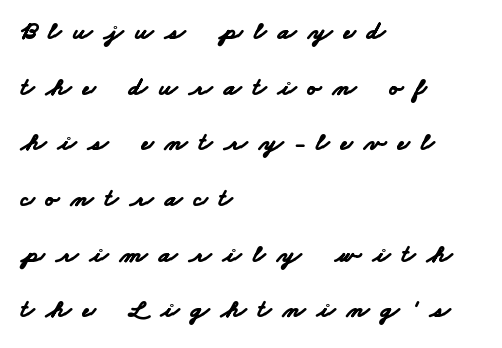
Q: Is the text bold? A: Yes.
Q: Is the text underlined? A: No.
Q: How is the paragraph aligned? A: Left-aligned.
Q: Is the spacing between letters normal or unusually wide? A: Unusually wide.
Q: Is the spacing between lines tight, normal or loose? A: Loose.
